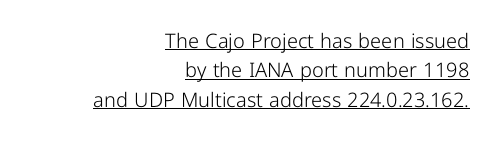
Q: Is the text bold? A: No.
Q: Is the text italic (slanted)? A: No, it is upright.
Q: Is the text underlined? A: Yes.
Q: How is the paragraph aligned? A: Right-aligned.
Q: Is the spacing between letters normal or unusually wide? A: Normal.
Q: Is the spacing between lines tight, normal or loose? A: Normal.
